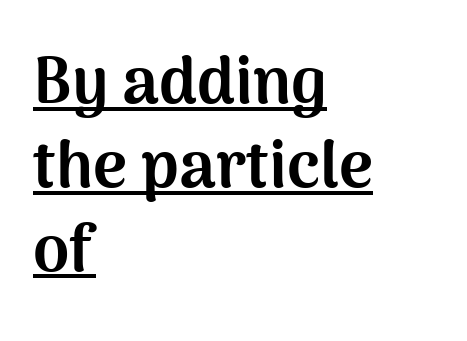
When letters stand straight like this, we call the style roman or upright. Compared with undecorated copy, this sample adds a rule below the words. Does the type have serifs? No, each stem ends abruptly. How would I describe the line gaps? Plain and ordinary. Is this a fixed-width face? No — the glyphs have proportional, varying widths. A full-strength bold gives these letters their thick strokes.
